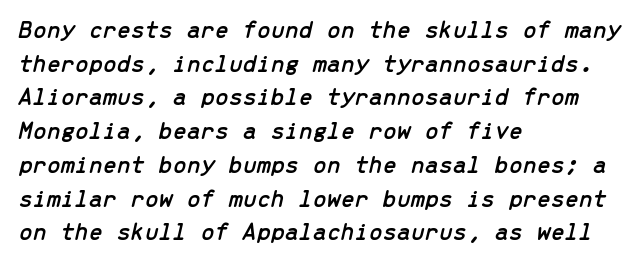
Q: Is the text italic (slanted)? A: Yes, it leans right by about 13 degrees.
Q: Is the text underlined? A: No.
Q: How is the paragraph aligned? A: Left-aligned.
Q: Is the spacing between letters normal or unusually wide? A: Normal.
Q: Is the spacing between lines tight, normal or loose? A: Normal.
